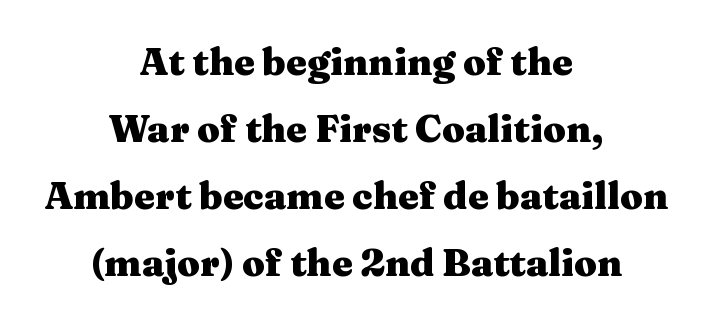
Q: Is the text bold? A: Yes.
Q: Is the text italic (slanted)? A: No, it is upright.
Q: Is the typeface a serif or a sans-serif typeface? A: Serif.
Q: Is the text underlined? A: No.
Q: How is the paragraph aligned? A: Centered.
Q: Is the spacing between letters normal or unusually wide? A: Normal.
Q: Width (condensed, normal, or wide)? A: Wide.
Q: Stroke contrast? A: Medium.
Q: x-height? A: Medium.
Q: Monospaced? A: No.
